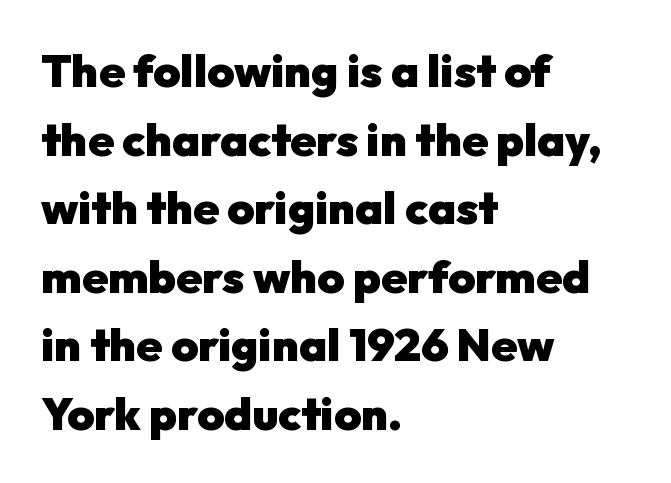
Letter spacing: default. The paragraph has a hard left edge and a soft right edge. The rendering uses a moderate line-height, typical for paragraphs. Notice how thick the strokes are: this is what a full bold looks like.
